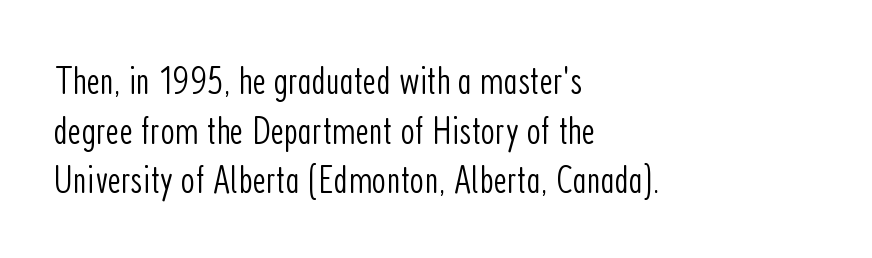
The image shows 41 px light, condensed sans-serif type, upright; set left-aligned, line spacing 1.21x, normal letter spacing, not underlined; low stroke contrast and a medium x-height.
